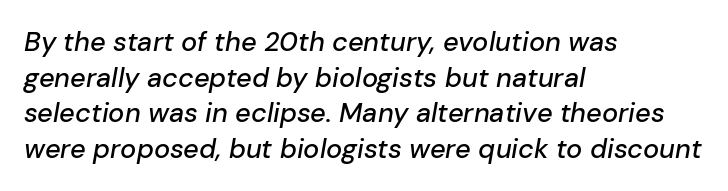
Q: Is the text italic (slanted)? A: Yes, it leans right by about 10 degrees.
Q: Is the text underlined? A: No.
Q: How is the paragraph aligned? A: Left-aligned.
Q: Is the spacing between letters normal or unusually wide? A: Normal.
Q: Is the spacing between lines tight, normal or loose? A: Normal.
